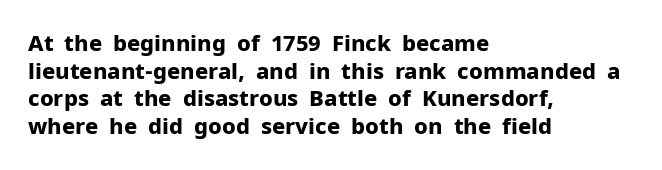
{"italic": "no", "bold": "yes", "underline": "no", "align": "left", "line_spacing": "normal", "line_spacing_ratio": 1.26, "letter_spacing": "normal", "letter_spacing_em": 0.0, "glyph_px": 22}
